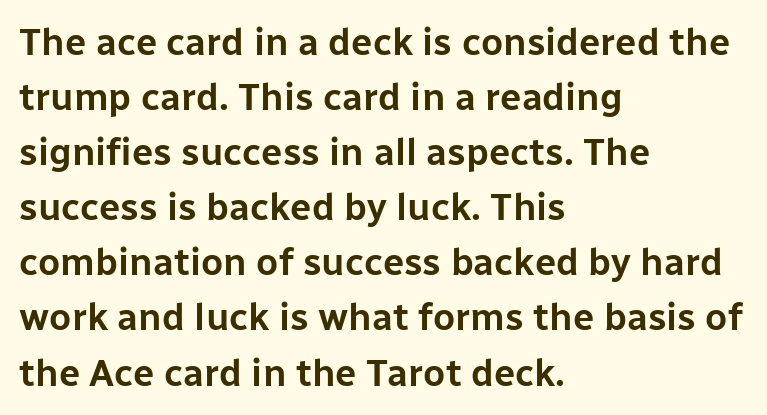
The image shows 38 px sans-serif type, upright; set left-aligned, normal line spacing (1.45x), normal letter spacing, not underlined; low stroke contrast and a medium x-height.
